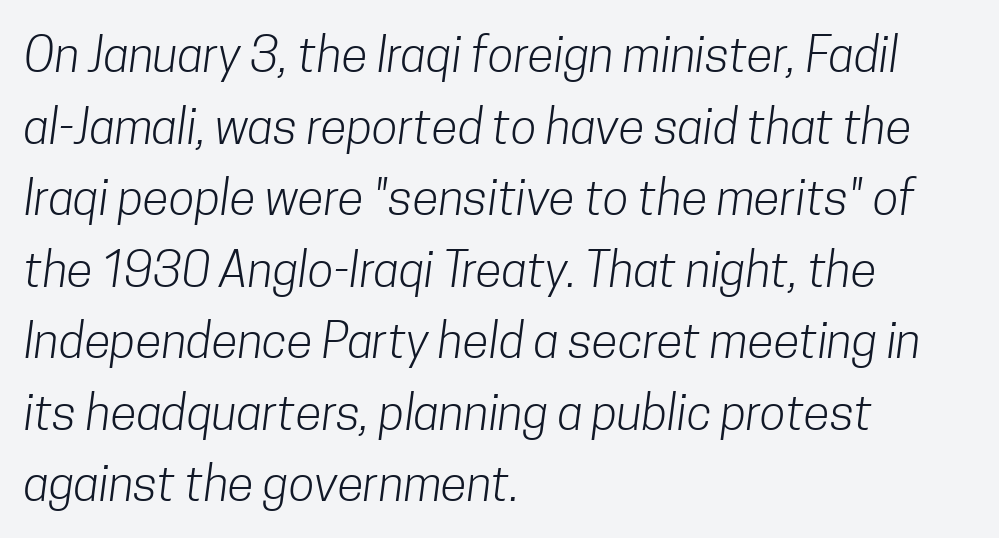
The image shows 48 px light, condensed sans-serif type; set left-aligned, normal line spacing (1.49x), normal letter spacing, not underlined; low stroke contrast and a medium x-height.
